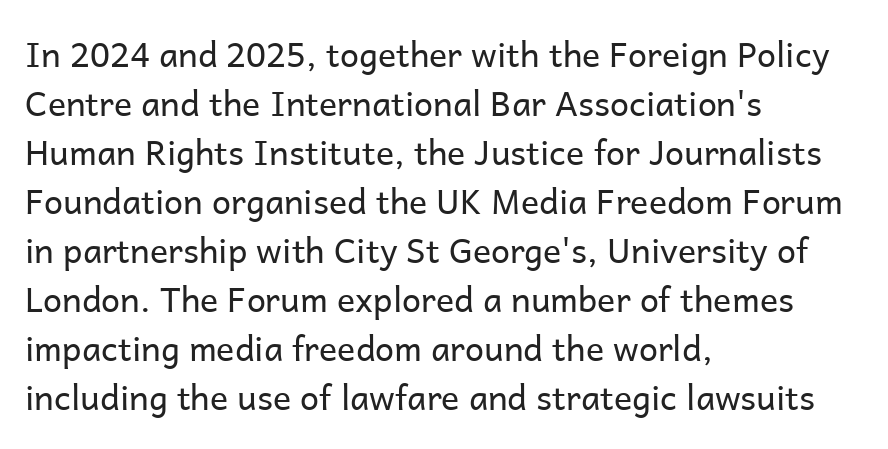
The image shows 34 px regular-weight sans-serif type, upright; set left-aligned, normal line spacing (1.44x), normal letter spacing, not underlined; low stroke contrast and a medium x-height.
